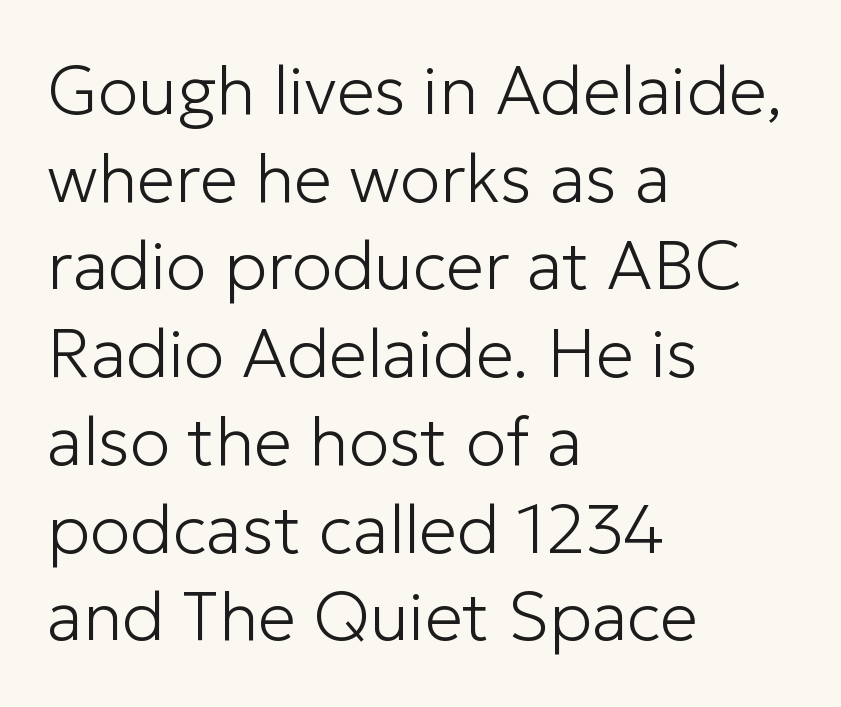
The image shows 68 px light sans-serif type, upright; set left-aligned, normal line spacing (1.29x), normal letter spacing, not underlined; low stroke contrast and a medium x-height.
